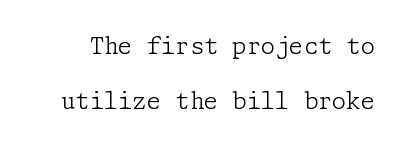
Q: Is the text bold? A: No.
Q: Is the text italic (slanted)? A: No, it is upright.
Q: Is the text underlined? A: No.
Q: Is the spacing between letters normal or unusually wide? A: Normal.
Q: Is the spacing between lines tight, normal or loose? A: Loose.
